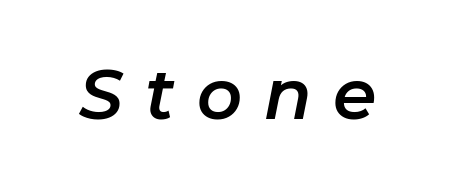
{"italic": "yes", "lean": "right", "slant_degrees": 11, "width": "normal", "stroke_contrast": "low", "x_height": "medium", "monospaced": "no", "underline": "no", "letter_spacing": "wide", "letter_spacing_em": 0.31, "glyph_px": 70}
